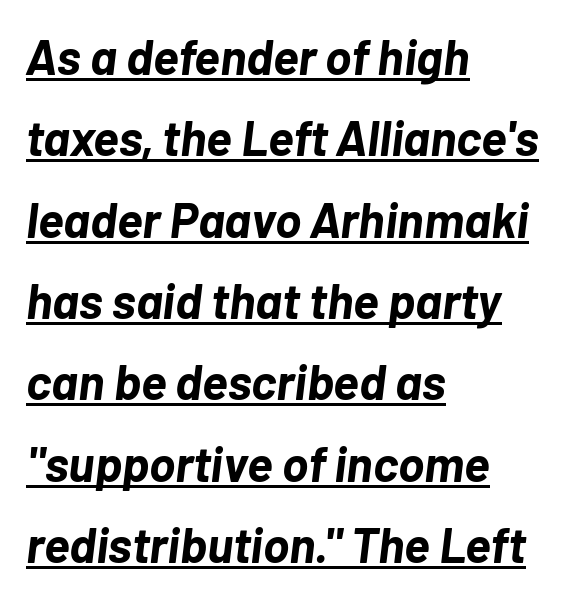
The line texture is even and compact thanks to regular tracking. Vertically, the passage feels balanced, rows spaced as you'd expect. Is the type slanted? Yes — the strokes lean at a clear angle. This sample has the flowing, uneven cadence of proportional lettering. Underlining? Definitely there. Weight check: bold — yes, fully.
